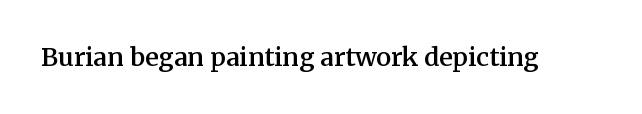
The image shows 25 px text type, upright; set normal letter spacing, not underlined.
